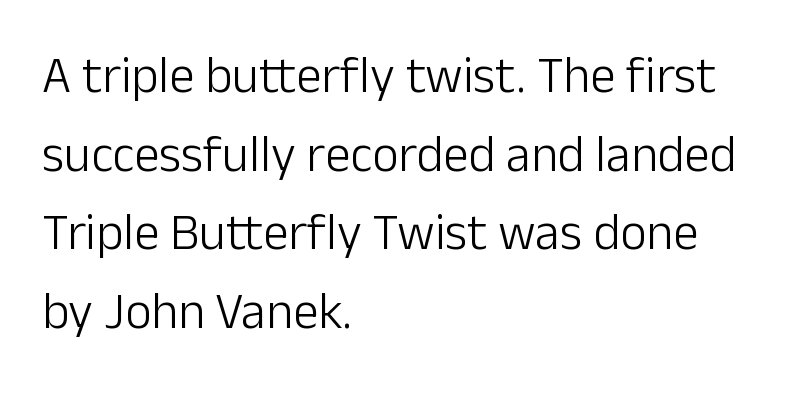
The image shows 51 px light sans-serif type, upright; set left-aligned, normal line spacing (1.54x), normal letter spacing, not underlined; low stroke contrast and a medium x-height.
